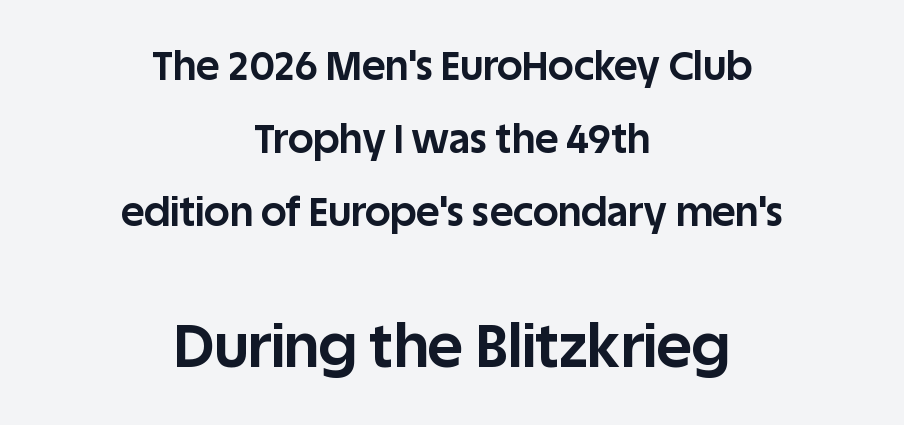
{"serif": "no", "italic": "no", "bold": "yes", "weight": "bold", "width": "normal", "stroke_contrast": "low", "x_height": "large", "monospaced": "no", "underline": "no", "align": "center", "line_spacing_ratio": 1.83, "letter_spacing": "normal", "letter_spacing_em": 0.0, "larger_block": "second", "size_ratio": 1.5, "glyph_px": 60}
